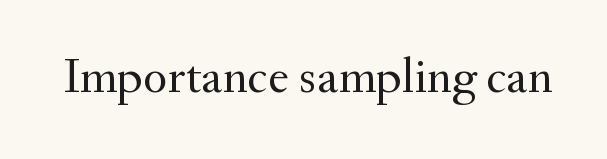
The rendering uses natural spacing where letterforms have individual widths. This sample uses an upright cut, with every glyph sitting square on the baseline. Bare-footed words on every line. Check where the strokes stop: tiny serifs finish them off.
